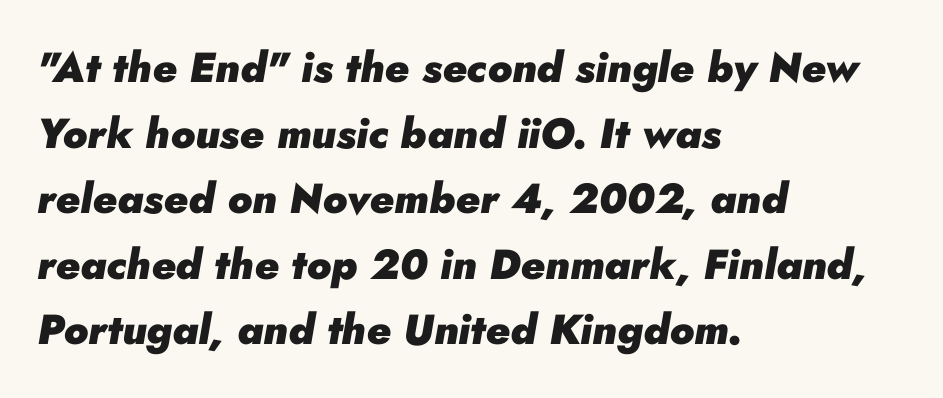
The image shows 42 px heavy type, italic (leaning right); set left-aligned, normal line spacing (1.56x), normal letter spacing, not underlined; low stroke contrast and a small x-height.
